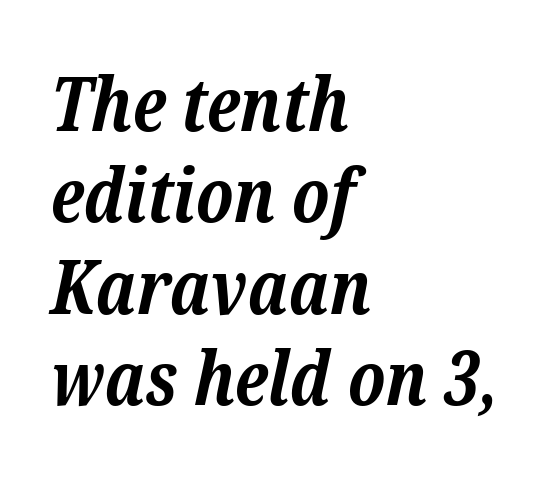
Heavy, bold letterforms. Varying glyph widths throughout — classic text-font behaviour. Every character sits at an angle, as italics do. Just letters on the line, the space beneath them empty. One-word summary of the alignment: left. Honestly, the letter spacing is just normal — you wouldn't notice it.
